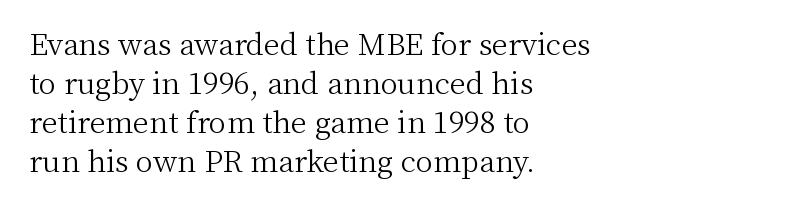
The weight would be labelled regular, book, light, or lighter still. Every stem runs plumb, perpendicular to the baseline. Compared with typical body copy, the letter spacing here is the same. Think of a printed novel: that variable character pitch is what you see here.
